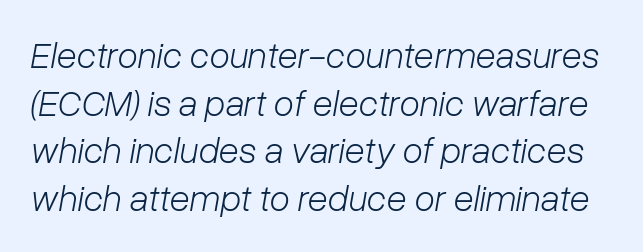
The image shows 37 px light type, italic (leaning right); set normal line spacing (1.29x), normal letter spacing, not underlined; low stroke contrast and a medium x-height.
